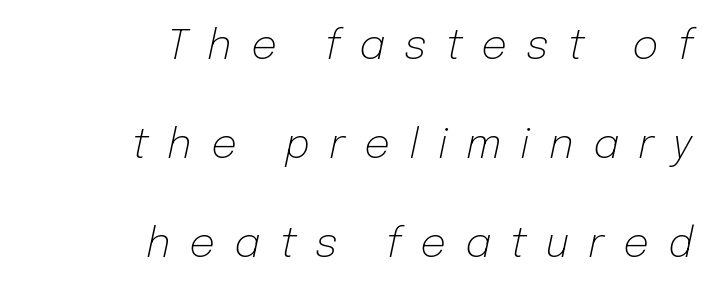
The image shows 41 px light type, italic (leaning right); set right-aligned, loose line spacing (2.41x), unusually wide letter spacing (+0.46 em), not underlined; low stroke contrast and a medium x-height.
